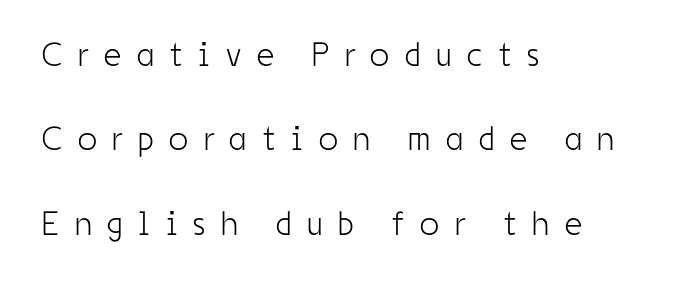
The image shows 34 px light, condensed sans-serif type, upright; set left-aligned, loose line spacing (2.48x), unusually wide letter spacing (+0.46 em), not underlined; low stroke contrast and a medium x-height.
